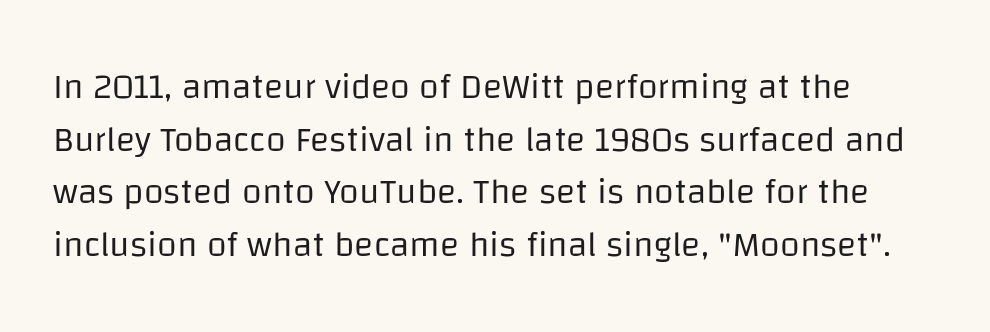
The image shows 36 px regular-weight sans-serif type, upright; set normal line spacing (1.46x), normal letter spacing, not underlined; low stroke contrast and a large x-height.
